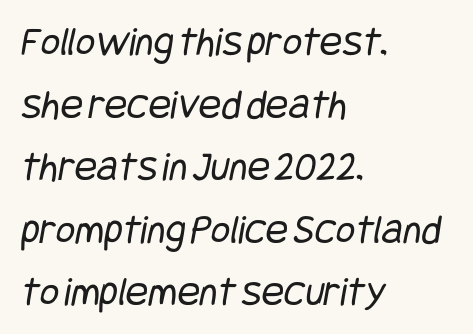
{"serif": "no", "bold": "no", "weight": "regular", "width": "condensed", "stroke_contrast": "low", "x_height": "large", "underline": "no", "align": "left", "line_spacing": "normal", "line_spacing_ratio": 1.49, "letter_spacing": "normal", "letter_spacing_em": 0.0, "glyph_px": 42}
